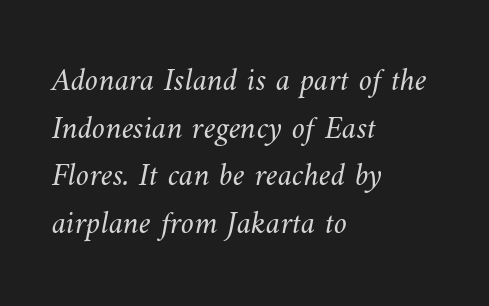
Q: Is the text bold? A: No.
Q: Is the text underlined? A: No.
Q: How is the paragraph aligned? A: Left-aligned.
Q: Is the spacing between letters normal or unusually wide? A: Normal.
Q: Is the spacing between lines tight, normal or loose? A: Normal.
Q: Width (condensed, normal, or wide)? A: Normal.
Q: Stroke contrast? A: Medium.
Q: x-height? A: Small.
Q: Monospaced? A: No.
